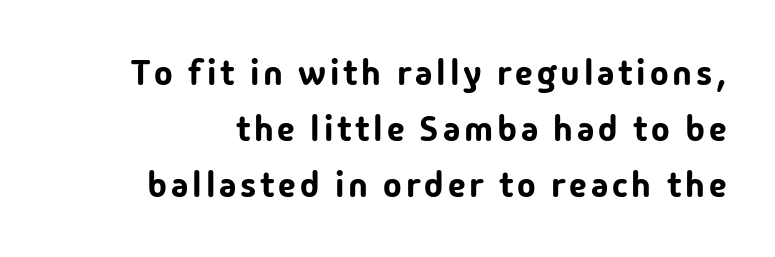
The passage shown stacks its lines at a standard gap. Check the space under the baseline: it is left empty. Think of a printed novel: that variable character pitch is what you see here. Does the lettering tilt? It doesn't — this is upright.
